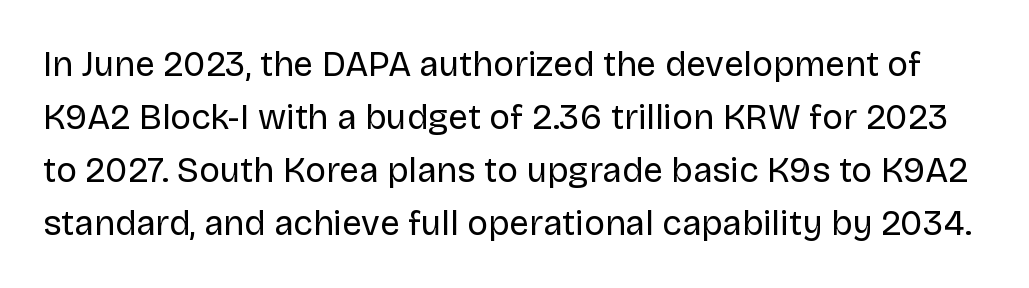
The designer went with a sans here, leaving each stem footless. Honestly, there is no underline to notice here at all. Proportional: the letters do not fall into vertical columns. The typography opts for an upright posture over an oblique one. A light-to-regular cut is what we see here.
